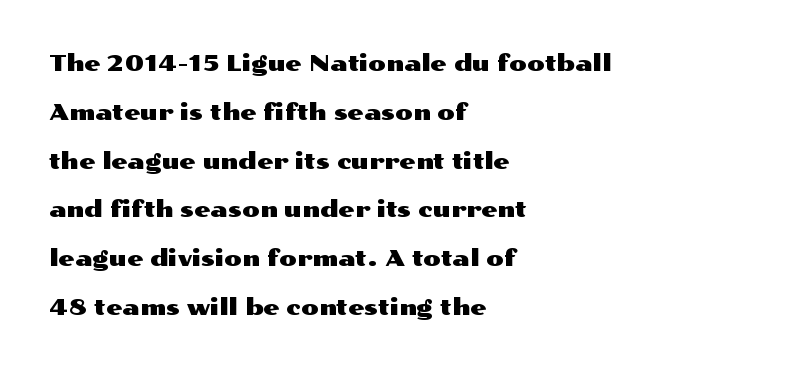
In terms of letterspacing, this is plain default setting. Every row of glyphs begins at an identical x-position on the left. Decoration check: the copy has no underline. Whoever set this chose breathing room over compactness in the vertical rhythm. Posture: upright roman.
